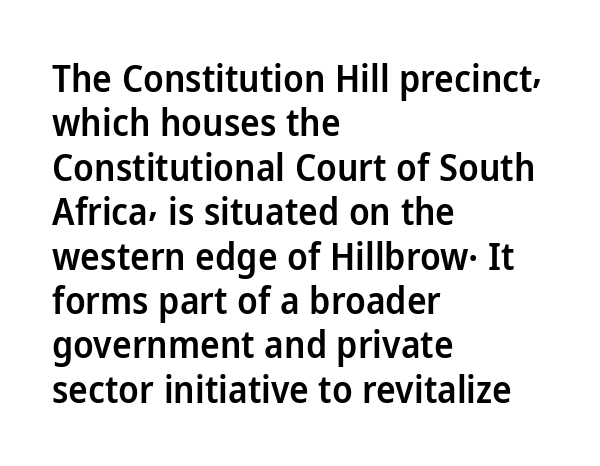
{"serif": "no", "italic": "no", "bold": "semi", "weight": "semibold", "width": "normal", "stroke_contrast": "low", "x_height": "medium", "monospaced": "no", "underline": "no", "align": "left", "line_spacing_ratio": 1.2, "letter_spacing": "normal", "letter_spacing_em": 0.0, "glyph_px": 37}
